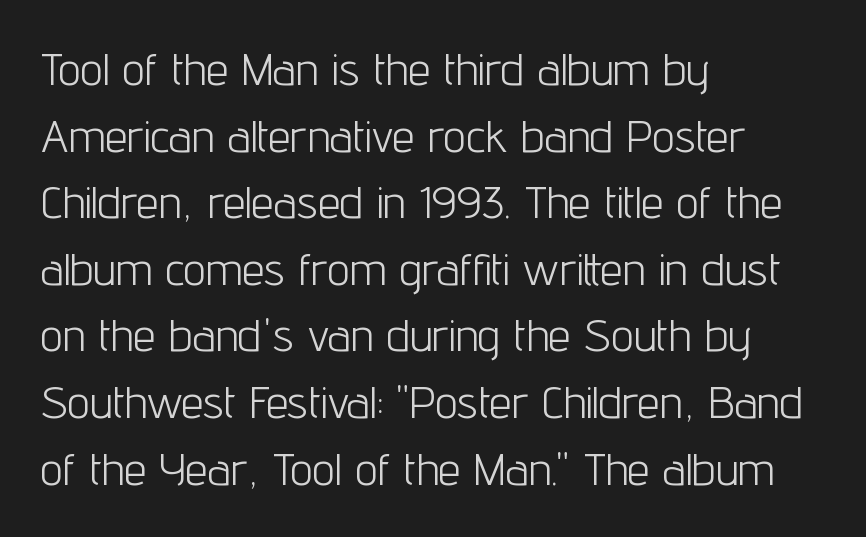
{"serif": "no", "italic": "no", "bold": "no", "weight": "light", "width": "condensed", "stroke_contrast": "low", "x_height": "medium", "monospaced": "no", "underline": "no", "align": "left", "line_spacing": "normal", "line_spacing_ratio": 1.48, "letter_spacing": "normal", "letter_spacing_em": 0.0, "glyph_px": 45}
